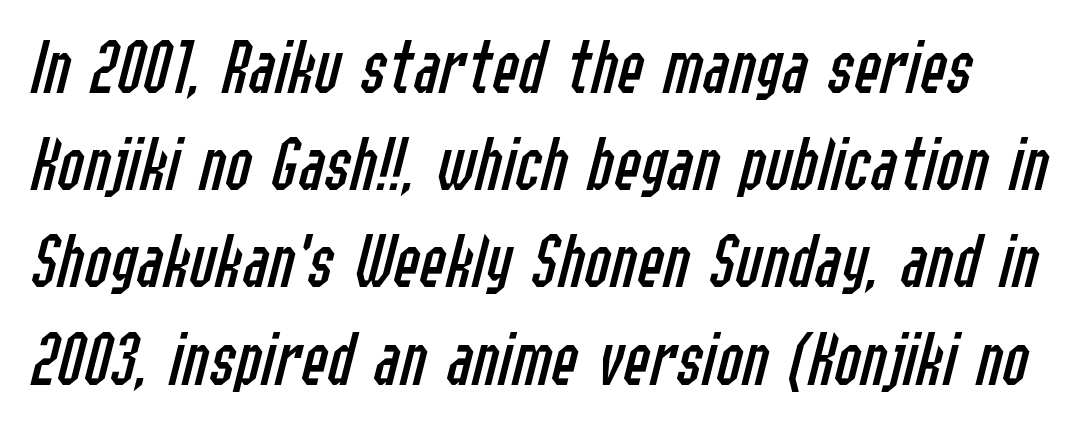
The strip under each line holds only bare page. The typography opts for an oblique posture over an upright one. The cut favours lightness, reaching ordinary text weight at its darkest. Note the varied advance widths — an 'i' is clearly narrower than an 'm'. Spacing between characters is what you'd get straight out of the box.
